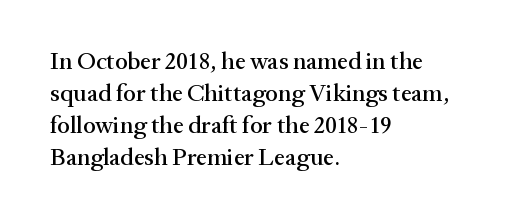
Q: Is the text italic (slanted)? A: No, it is upright.
Q: Is the text underlined? A: No.
Q: How is the paragraph aligned? A: Left-aligned.
Q: Is the spacing between letters normal or unusually wide? A: Normal.
Q: Is the spacing between lines tight, normal or loose? A: Normal.
